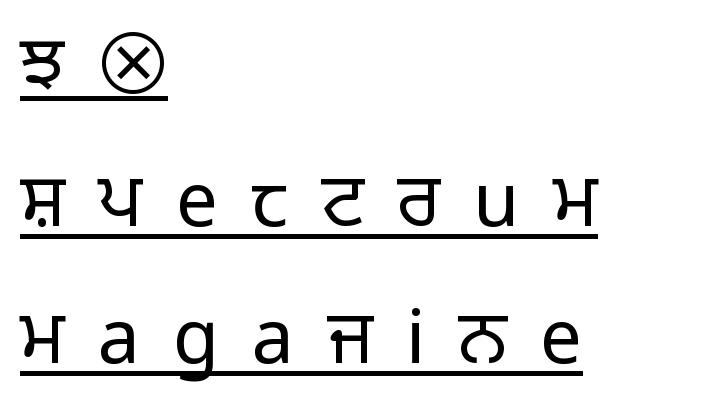
Italic? Not at all — the glyphs are vertical. No extra ink here — the face is not bold. Think of a printed novel: that variable character pitch is what you see here. Layout note: lines flush left. These lines are composed in type without serifs.
